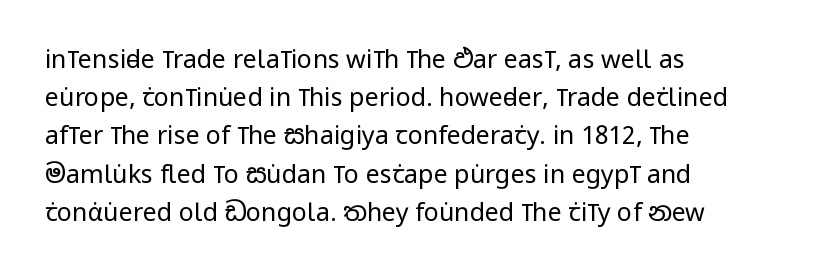
Q: Is the text bold? A: No.
Q: Is the text italic (slanted)? A: No, it is upright.
Q: Is the text underlined? A: No.
Q: How is the paragraph aligned? A: Left-aligned.
Q: Is the spacing between letters normal or unusually wide? A: Normal.
Q: Is the spacing between lines tight, normal or loose? A: Normal.
